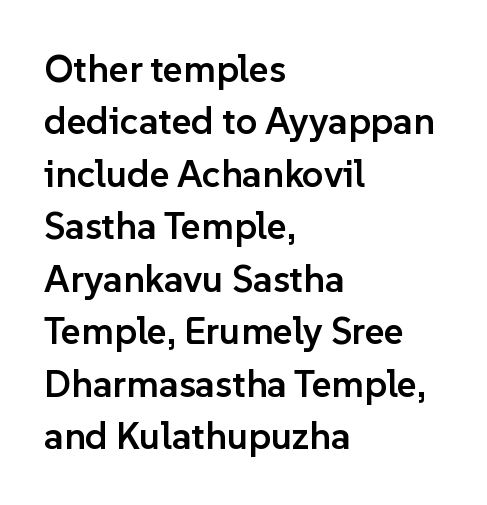
{"serif": "no", "italic": "no", "bold": "semi", "weight": "semibold", "width": "normal", "stroke_contrast": "low", "x_height": "medium", "monospaced": "no", "underline": "no", "align": "left", "line_spacing": "normal", "line_spacing_ratio": 1.38, "letter_spacing": "normal", "letter_spacing_em": 0.0, "glyph_px": 38}
